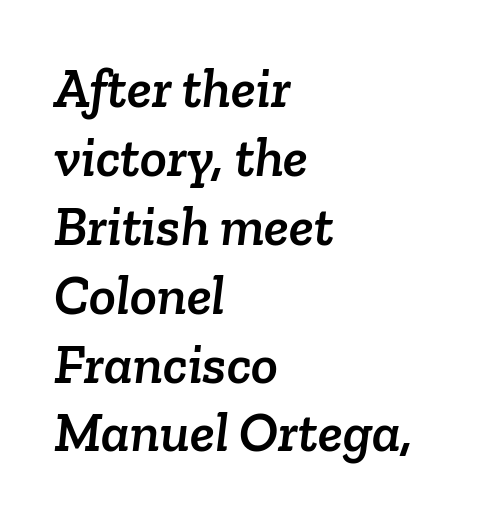
The image shows 56 px serif type; set left-aligned, line spacing 1.23x, normal letter spacing, not underlined; low stroke contrast and a medium x-height.
